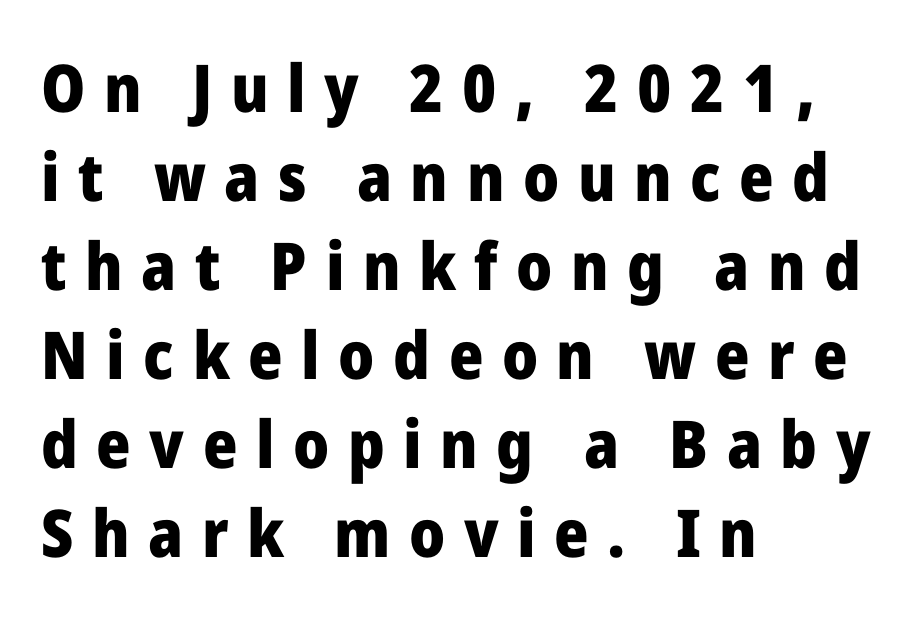
{"serif": "no", "italic": "no", "bold": "yes", "weight": "heavy", "width": "normal", "stroke_contrast": "low", "x_height": "medium", "monospaced": "no", "underline": "no", "align": "left", "line_spacing": "normal", "line_spacing_ratio": 1.35, "letter_spacing": "wide", "letter_spacing_em": 0.28, "glyph_px": 66}
